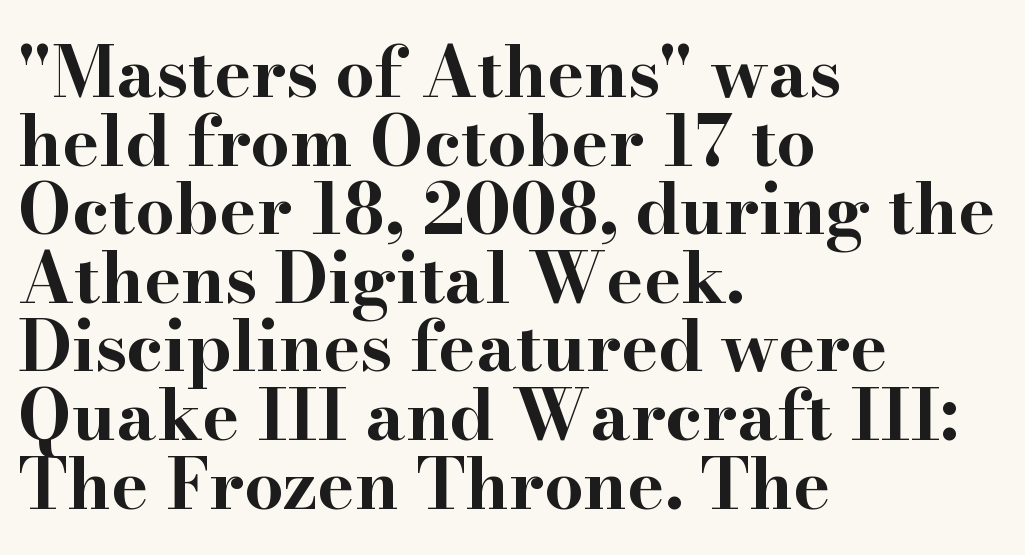
Honestly, the rows look squashed on top of each other. The type is set solid horizontally, with unmodified tracking. Weight: bold. Has an underline been added? It has not. The ragged edge is on the right, which tells us the setting is flush left. The rendering shows small feet on the letterforms — a serif design.
